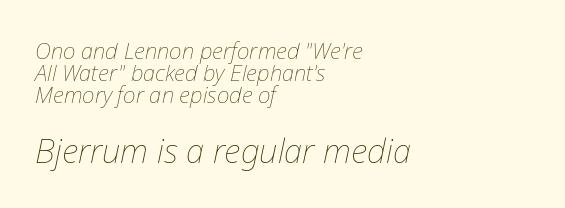
Q: Is the text bold? A: No.
Q: Is the text italic (slanted)? A: Yes, it leans right by about 12 degrees.
Q: Is the text underlined? A: No.
Q: How is the paragraph aligned? A: Left-aligned.
Q: Is the spacing between letters normal or unusually wide? A: Normal.
Q: Is the spacing between lines tight, normal or loose? A: Tight.
Q: Which block of text is set in a larger size, the first (top) or the second (bottom)? A: The second (bottom) one.
Q: Width (condensed, normal, or wide)? A: Normal.
Q: Stroke contrast? A: Low.
Q: x-height? A: Medium.
Q: Monospaced? A: No.
